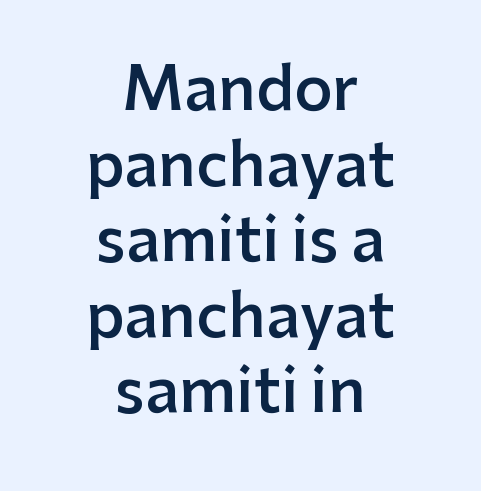
{"serif": "no", "italic": "no", "bold": "semi", "weight": "semibold", "width": "normal", "stroke_contrast": "low", "x_height": "medium", "monospaced": "no", "underline": "no", "align": "center", "line_spacing": "normal", "line_spacing_ratio": 1.26, "letter_spacing": "normal", "letter_spacing_em": 0.0, "glyph_px": 60}
